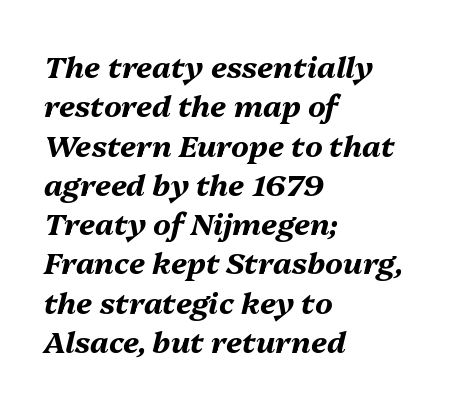
Tracking value appears to be zero — textbook default spacing. One-word summary of the alignment: left. Yep, that's italic — everything's leaning. A typesetter would call this leading conventional body-copy spacing. Anything drawn beneath the words? Only blank space. Think of a printed novel: that variable character pitch is what you see here.
